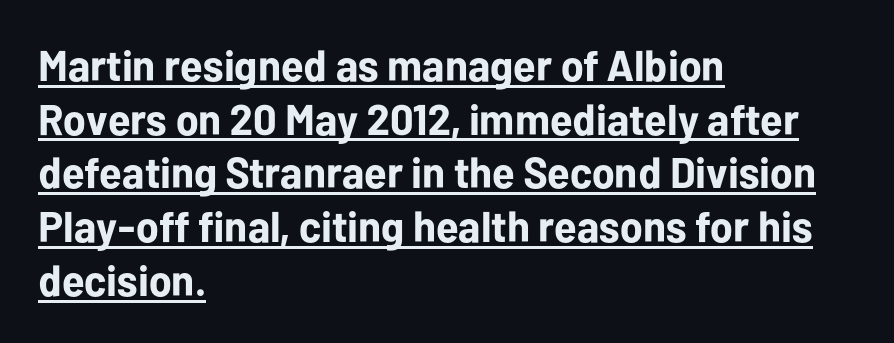
Q: Is the text bold? A: Yes.
Q: Is the text italic (slanted)? A: No, it is upright.
Q: Is the typeface a serif or a sans-serif typeface? A: Sans-serif.
Q: Is the text underlined? A: Yes.
Q: How is the paragraph aligned? A: Left-aligned.
Q: Is the spacing between letters normal or unusually wide? A: Normal.
Q: Is the spacing between lines tight, normal or loose? A: Normal.
Q: Width (condensed, normal, or wide)? A: Normal.
Q: Stroke contrast? A: Low.
Q: x-height? A: Medium.
Q: Monospaced? A: No.
